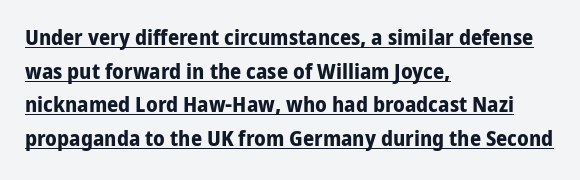
The image shows 22 px bold type, upright; set left-aligned, normal line spacing (1.53x), normal letter spacing, underlined.
